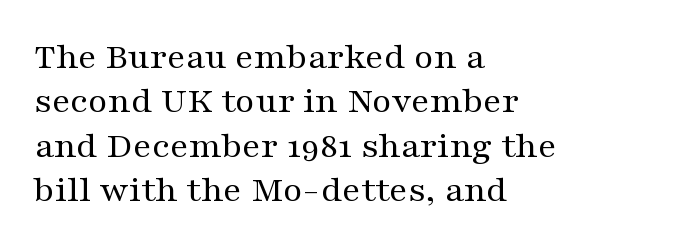
Q: Is the text bold? A: No.
Q: Is the text italic (slanted)? A: No, it is upright.
Q: Is the typeface a serif or a sans-serif typeface? A: Serif.
Q: Is the text underlined? A: No.
Q: How is the paragraph aligned? A: Left-aligned.
Q: Is the spacing between letters normal or unusually wide? A: Normal.
Q: Width (condensed, normal, or wide)? A: Wide.
Q: Stroke contrast? A: Medium.
Q: x-height? A: Medium.
Q: Monospaced? A: No.
